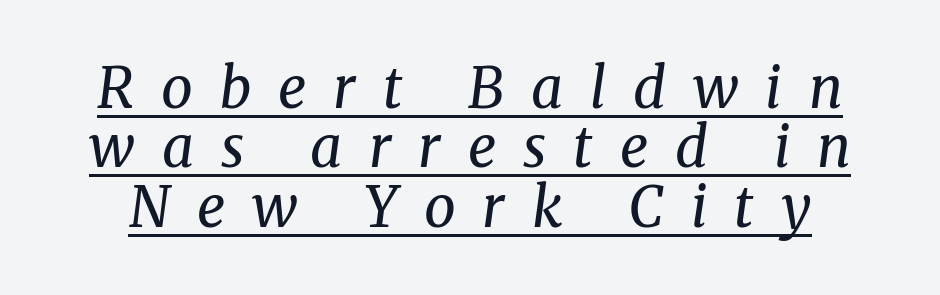
Proportional: the letters do not fall into vertical columns. Notice how the stems are inclined rather than vertical — that's the hallmark of italics. The rendering uses a small line-height, squeezing the rows. Decoration check: the copy is underlined. Substantial extra tracking has been applied to these lines.
